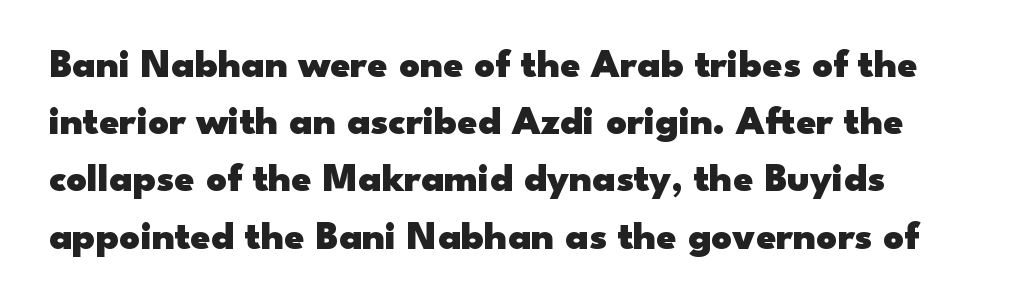
{"serif": "no", "italic": "no", "bold": "yes", "weight": "heavy", "width": "wide", "stroke_contrast": "low", "x_height": "small", "monospaced": "no", "underline": "no", "line_spacing": "normal", "line_spacing_ratio": 1.43, "letter_spacing": "normal", "letter_spacing_em": 0.0, "glyph_px": 40}
